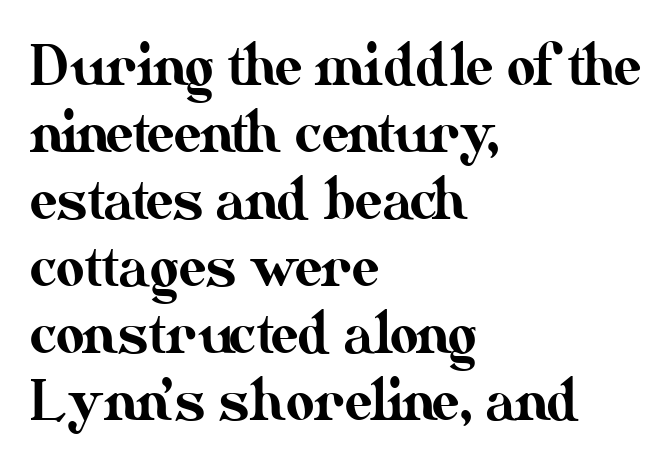
{"italic": "no", "width": "normal", "stroke_contrast": "medium", "x_height": "small", "monospaced": "no", "underline": "no", "align": "left", "line_spacing_ratio": 1.22, "letter_spacing": "normal", "letter_spacing_em": 0.0, "glyph_px": 55}
